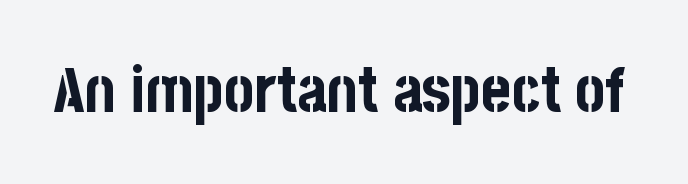
Q: Is the text bold? A: Yes.
Q: Is the text italic (slanted)? A: No, it is upright.
Q: Is the typeface a serif or a sans-serif typeface? A: Sans-serif.
Q: Is the text underlined? A: No.
Q: Is the spacing between letters normal or unusually wide? A: Normal.
Q: Width (condensed, normal, or wide)? A: Condensed.
Q: Stroke contrast? A: Low.
Q: x-height? A: Large.
Q: Monospaced? A: No.
